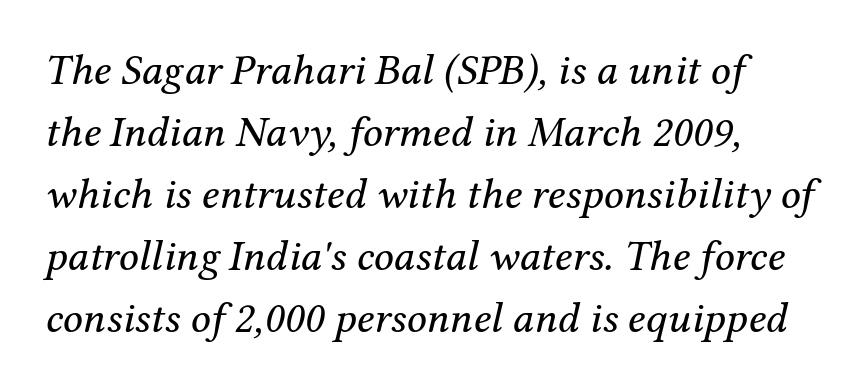
{"serif": "yes", "italic": "yes", "lean": "right", "slant_degrees": 12, "bold": "no", "weight": "regular", "width": "normal", "stroke_contrast": "medium", "x_height": "medium", "monospaced": "no", "underline": "no", "align": "left", "line_spacing": "normal", "line_spacing_ratio": 1.41, "letter_spacing": "normal", "letter_spacing_em": 0.0, "glyph_px": 44}
